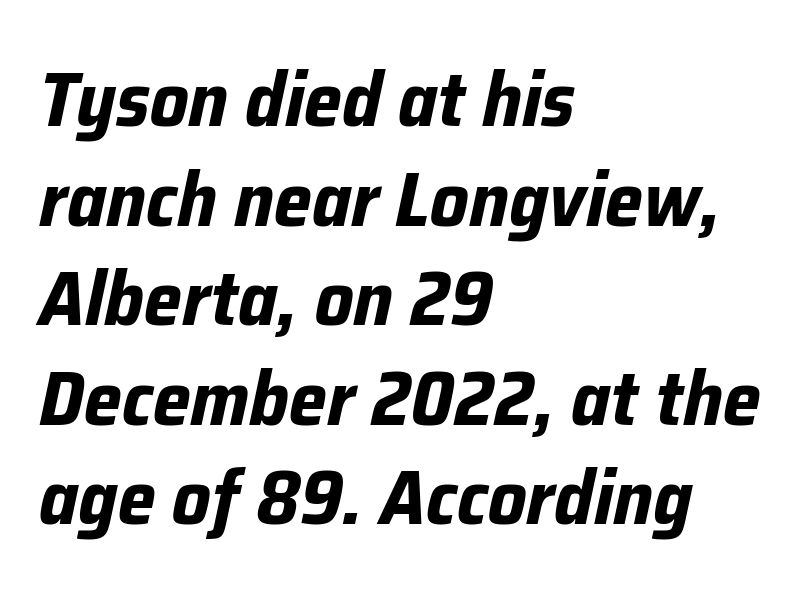
{"italic": "yes", "lean": "right", "slant_degrees": 12, "bold": "yes", "weight": "bold", "width": "normal", "stroke_contrast": "low", "x_height": "medium", "monospaced": "no", "underline": "no", "align": "left", "line_spacing": "normal", "line_spacing_ratio": 1.31, "letter_spacing": "normal", "letter_spacing_em": 0.0, "glyph_px": 76}
